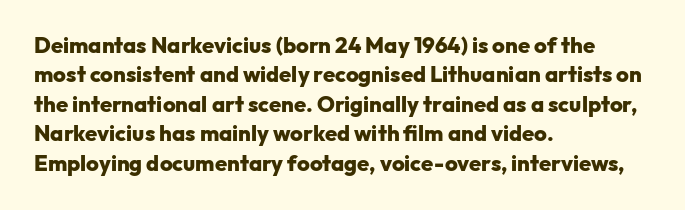
Q: Is the text bold? A: Yes.
Q: Is the text italic (slanted)? A: No, it is upright.
Q: Is the text underlined? A: No.
Q: How is the paragraph aligned? A: Left-aligned.
Q: Is the spacing between letters normal or unusually wide? A: Normal.
Q: Is the spacing between lines tight, normal or loose? A: Normal.
